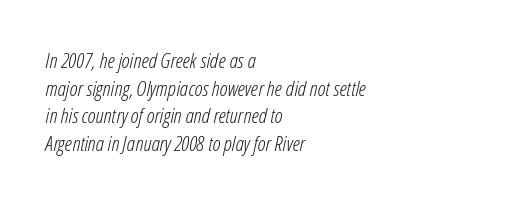
Notice how descenders clear the ascenders below comfortably — that's standard leading. The compositor pushed each line to the left boundary. Rule under the text: the space is simply empty. Slanted lettering throughout. Each stroke keeps to a modest, everyday thickness or less.
